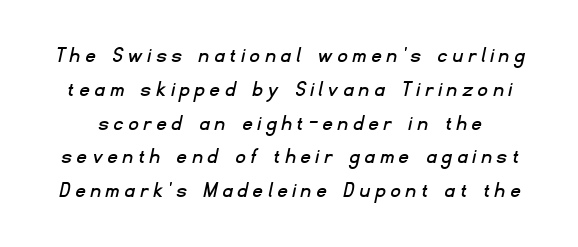
What's the leading like? Ordinary, nothing unusual. The space beneath each line is pristine and unruled. The tracking reads as deliberately expanded to a designer's eye.
